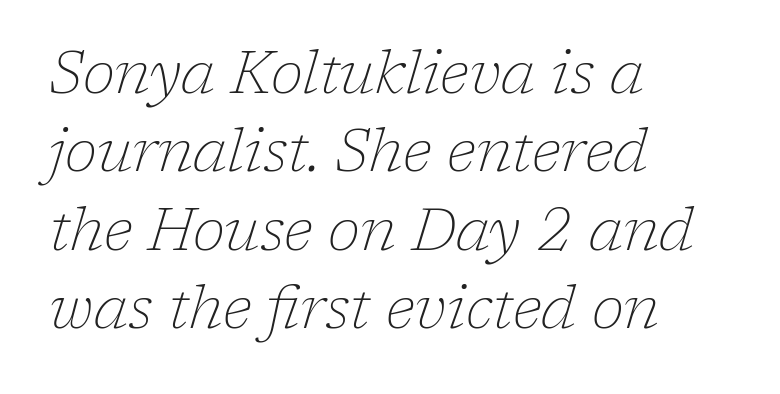
The image shows 59 px thin serif type, italic (leaning right); set left-aligned, normal line spacing (1.33x), normal letter spacing, not underlined; low stroke contrast and a medium x-height.
